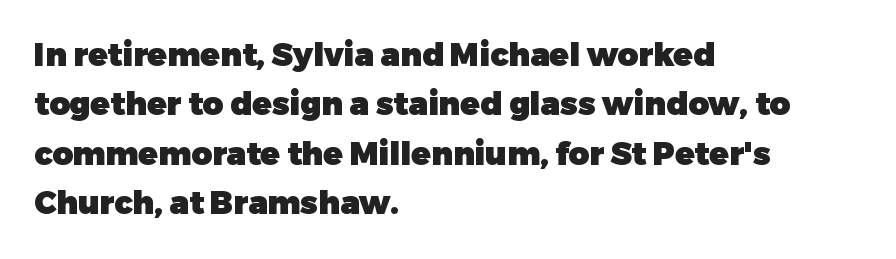
This is roman type, the default non-slanted kind. The letters sit at their default tracking, neither squeezed nor spread. Glance below the letters and you will spot only blank space. Does the type have serifs? No, each stem ends abruptly. What's the leading like? Ordinary, nothing unusual.
